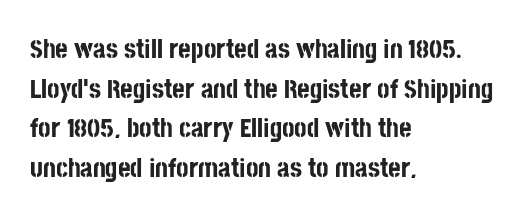
Q: Is the text bold? A: Yes.
Q: Is the text italic (slanted)? A: No, it is upright.
Q: Is the text underlined? A: No.
Q: How is the paragraph aligned? A: Left-aligned.
Q: Is the spacing between letters normal or unusually wide? A: Normal.
Q: Is the spacing between lines tight, normal or loose? A: Normal.
